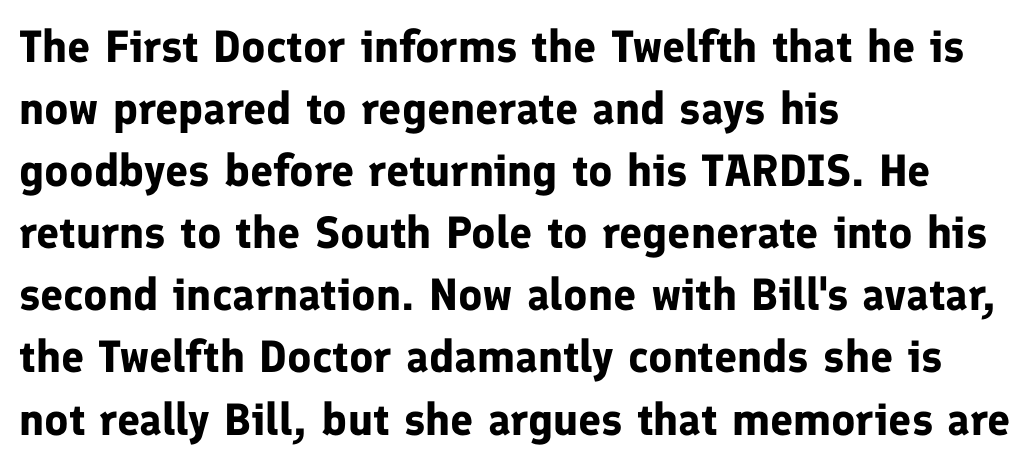
Q: Is the text bold? A: Yes.
Q: Is the text italic (slanted)? A: No, it is upright.
Q: Is the typeface a serif or a sans-serif typeface? A: Sans-serif.
Q: Is the text underlined? A: No.
Q: How is the paragraph aligned? A: Left-aligned.
Q: Is the spacing between letters normal or unusually wide? A: Normal.
Q: Is the spacing between lines tight, normal or loose? A: Normal.
Q: Width (condensed, normal, or wide)? A: Normal.
Q: Stroke contrast? A: Low.
Q: x-height? A: Medium.
Q: Monospaced? A: No.
